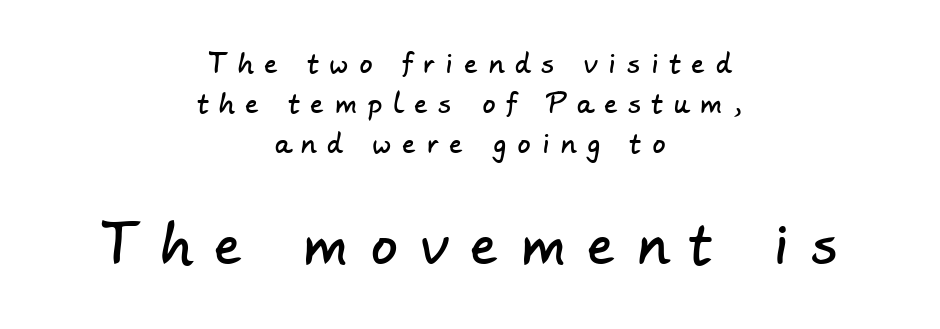
Q: Is the typeface a serif or a sans-serif typeface? A: Sans-serif.
Q: Is the text underlined? A: No.
Q: How is the paragraph aligned? A: Centered.
Q: Is the spacing between letters normal or unusually wide? A: Unusually wide.
Q: Is the spacing between lines tight, normal or loose? A: Normal.
Q: Which block of text is set in a larger size, the first (top) or the second (bottom)? A: The second (bottom) one.
Q: Width (condensed, normal, or wide)? A: Normal.
Q: Stroke contrast? A: Low.
Q: x-height? A: Small.
Q: Monospaced? A: No.
